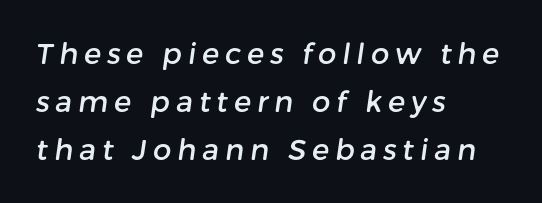
The lines sit at an ordinary, default distance from one another. The type family on display is of the sans-serif kind. The passage shown is typed in a proportional face where columns would drift. Tracking here is generous; glyphs stand well apart from one another.
